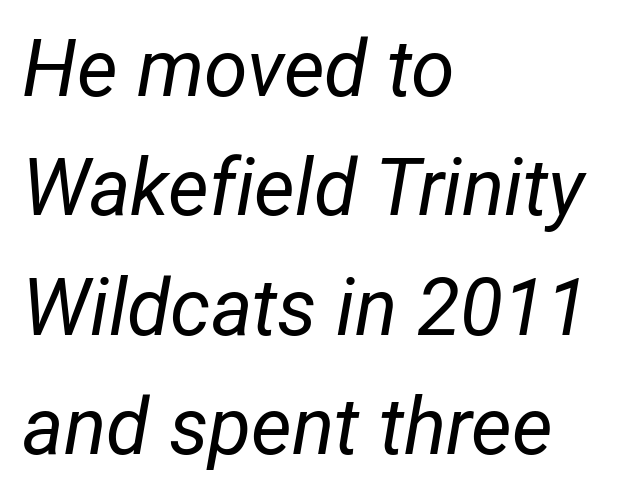
Q: Is the text bold? A: No.
Q: Is the text italic (slanted)? A: Yes, it leans right by about 12 degrees.
Q: Is the text underlined? A: No.
Q: How is the paragraph aligned? A: Left-aligned.
Q: Is the spacing between letters normal or unusually wide? A: Normal.
Q: Is the spacing between lines tight, normal or loose? A: Normal.
Q: Width (condensed, normal, or wide)? A: Condensed.
Q: Stroke contrast? A: Low.
Q: x-height? A: Medium.
Q: Monospaced? A: No.
